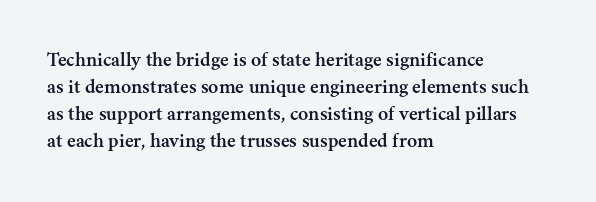
{"italic": "no", "underline": "no", "align": "left", "line_spacing": "normal", "line_spacing_ratio": 1.29, "letter_spacing": "normal", "letter_spacing_em": 0.0, "glyph_px": 21}
